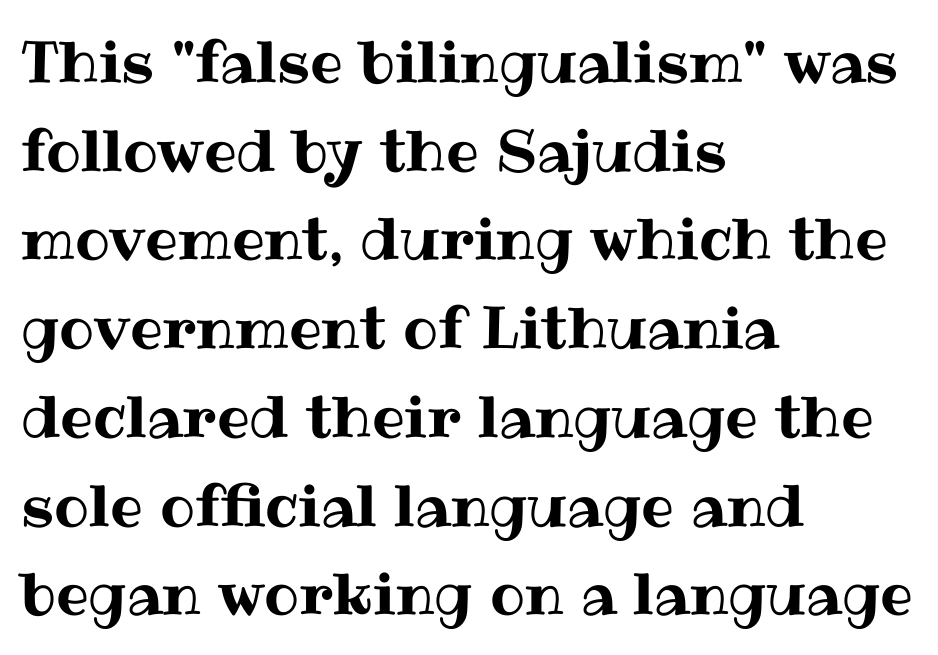
The image shows 58 px text type, upright; set left-aligned, normal line spacing (1.53x), normal letter spacing, not underlined; medium stroke contrast and a medium x-height.
